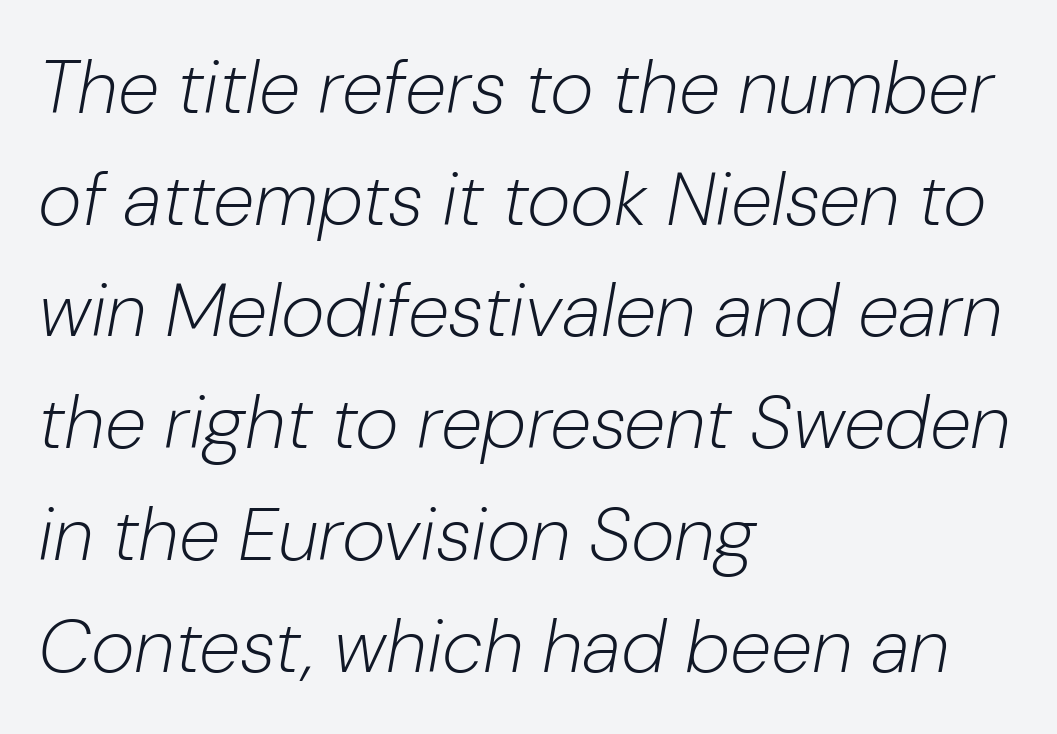
Q: Is the text bold? A: No.
Q: Is the text italic (slanted)? A: Yes, it leans right by about 10 degrees.
Q: Is the text underlined? A: No.
Q: How is the paragraph aligned? A: Left-aligned.
Q: Is the spacing between letters normal or unusually wide? A: Normal.
Q: Is the spacing between lines tight, normal or loose? A: Normal.
Q: Width (condensed, normal, or wide)? A: Normal.
Q: Stroke contrast? A: Low.
Q: x-height? A: Medium.
Q: Monospaced? A: No.
